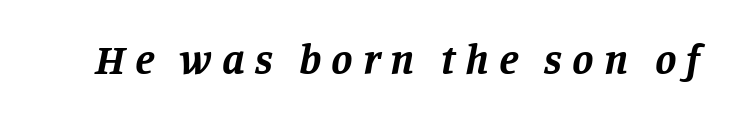
{"serif": "yes", "italic": "yes", "lean": "right", "slant_degrees": 11, "bold": "yes", "weight": "bold", "width": "normal", "stroke_contrast": "low", "x_height": "large", "monospaced": "no", "underline": "no", "letter_spacing": "wide", "letter_spacing_em": 0.23, "glyph_px": 43}
